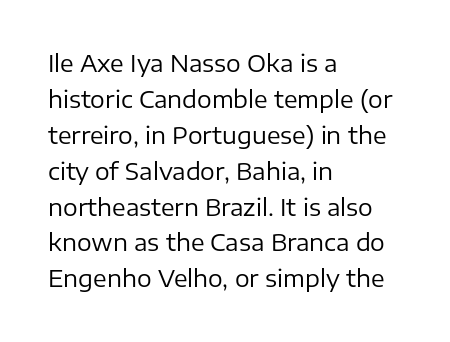
Q: Is the text bold? A: No.
Q: Is the text italic (slanted)? A: No, it is upright.
Q: Is the text underlined? A: No.
Q: How is the paragraph aligned? A: Left-aligned.
Q: Is the spacing between letters normal or unusually wide? A: Normal.
Q: Is the spacing between lines tight, normal or loose? A: Normal.
